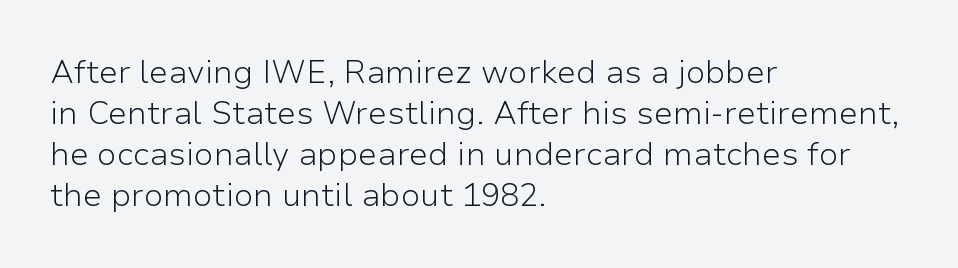
Q: Is the text bold? A: No.
Q: Is the text italic (slanted)? A: No, it is upright.
Q: Is the typeface a serif or a sans-serif typeface? A: Sans-serif.
Q: Is the text underlined? A: No.
Q: How is the paragraph aligned? A: Left-aligned.
Q: Is the spacing between letters normal or unusually wide? A: Normal.
Q: Is the spacing between lines tight, normal or loose? A: Normal.
Q: Width (condensed, normal, or wide)? A: Normal.
Q: Stroke contrast? A: Low.
Q: x-height? A: Medium.
Q: Monospaced? A: No.
